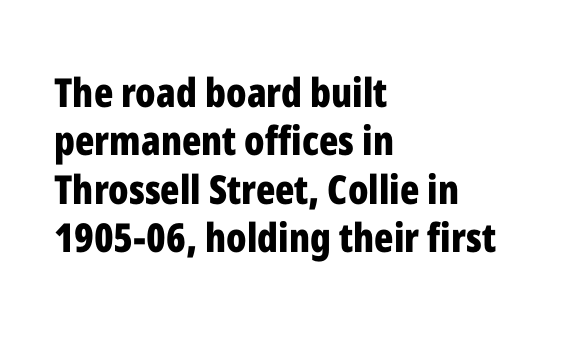
{"serif": "no", "italic": "no", "bold": "yes", "weight": "bold", "width": "condensed", "stroke_contrast": "low", "x_height": "medium", "monospaced": "no", "underline": "no", "align": "left", "line_spacing_ratio": 1.21, "letter_spacing": "normal", "letter_spacing_em": 0.0, "glyph_px": 40}
